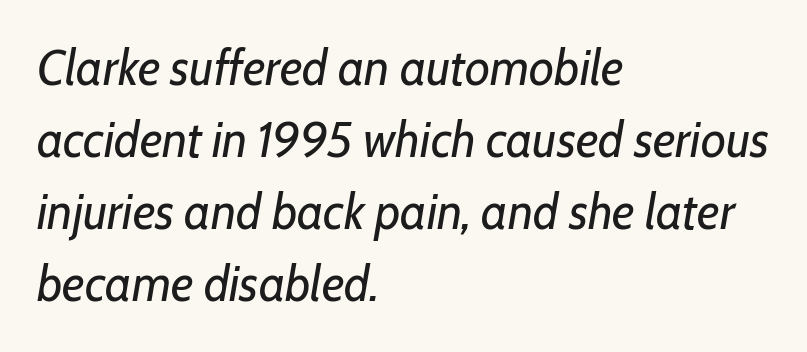
Q: Is the text bold? A: No.
Q: Is the text italic (slanted)? A: Yes, it leans right by about 7 degrees.
Q: Is the text underlined? A: No.
Q: How is the paragraph aligned? A: Left-aligned.
Q: Is the spacing between letters normal or unusually wide? A: Normal.
Q: Is the spacing between lines tight, normal or loose? A: Normal.
Q: Width (condensed, normal, or wide)? A: Normal.
Q: Stroke contrast? A: Low.
Q: x-height? A: Medium.
Q: Monospaced? A: No.
